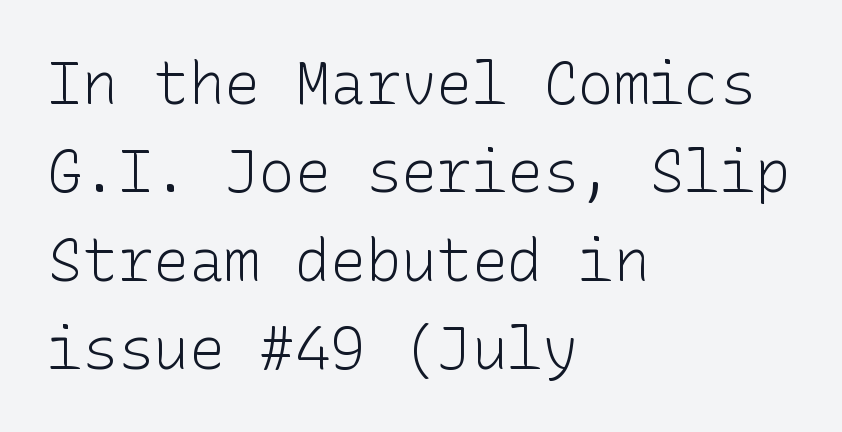
Q: Is the text bold? A: No.
Q: Is the text italic (slanted)? A: No, it is upright.
Q: Is the typeface a serif or a sans-serif typeface? A: Sans-serif.
Q: Is the text underlined? A: No.
Q: How is the paragraph aligned? A: Left-aligned.
Q: Is the spacing between letters normal or unusually wide? A: Normal.
Q: Is the spacing between lines tight, normal or loose? A: Normal.
Q: Width (condensed, normal, or wide)? A: Normal.
Q: Stroke contrast? A: Low.
Q: x-height? A: Medium.
